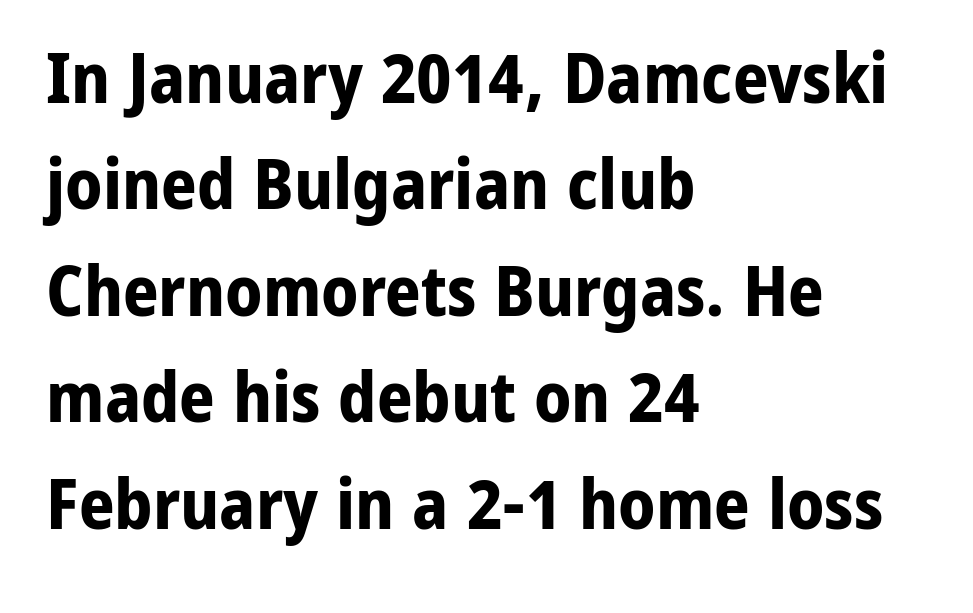
Q: Is the text bold? A: Yes.
Q: Is the text italic (slanted)? A: No, it is upright.
Q: Is the typeface a serif or a sans-serif typeface? A: Sans-serif.
Q: Is the text underlined? A: No.
Q: How is the paragraph aligned? A: Left-aligned.
Q: Is the spacing between letters normal or unusually wide? A: Normal.
Q: Is the spacing between lines tight, normal or loose? A: Normal.
Q: Width (condensed, normal, or wide)? A: Normal.
Q: Stroke contrast? A: Low.
Q: x-height? A: Medium.
Q: Monospaced? A: No.
